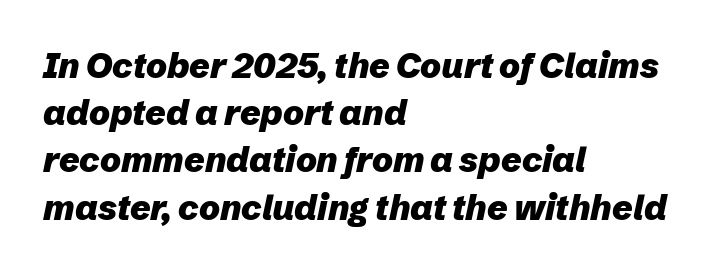
Q: Is the text bold? A: Yes.
Q: Is the text italic (slanted)? A: Yes, it leans right by about 12 degrees.
Q: Is the text underlined? A: No.
Q: How is the paragraph aligned? A: Left-aligned.
Q: Is the spacing between letters normal or unusually wide? A: Normal.
Q: Is the spacing between lines tight, normal or loose? A: Normal.
Q: Width (condensed, normal, or wide)? A: Normal.
Q: Stroke contrast? A: Low.
Q: x-height? A: Medium.
Q: Monospaced? A: No.
